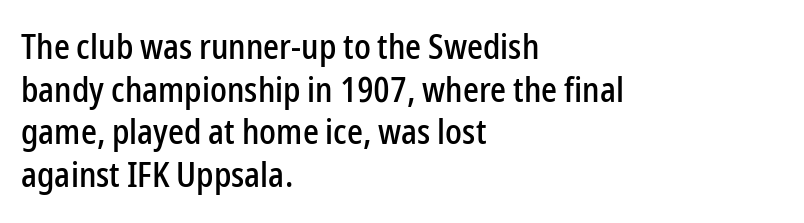
{"serif": "no", "italic": "no", "width": "condensed", "stroke_contrast": "low", "x_height": "medium", "monospaced": "no", "underline": "no", "align": "left", "line_spacing_ratio": 1.22, "letter_spacing": "normal", "letter_spacing_em": 0.0, "glyph_px": 35}
